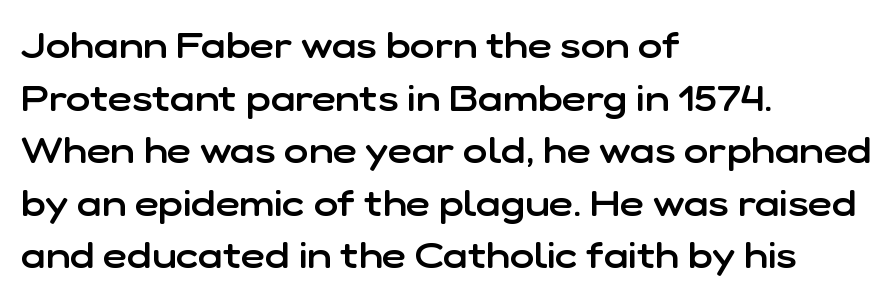
The image shows 37 px semibold sans-serif type, upright; set left-aligned, normal line spacing (1.42x), normal letter spacing, not underlined; low stroke contrast and a medium x-height.
